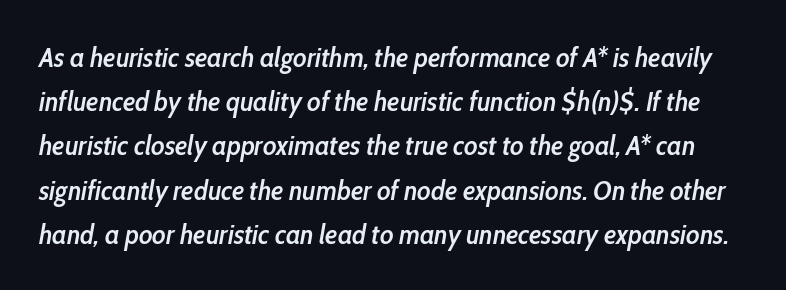
The image shows 28 px semibold, condensed type, italic (leaning right); set normal line spacing (1.58x), normal letter spacing, not underlined; low stroke contrast and a medium x-height.
